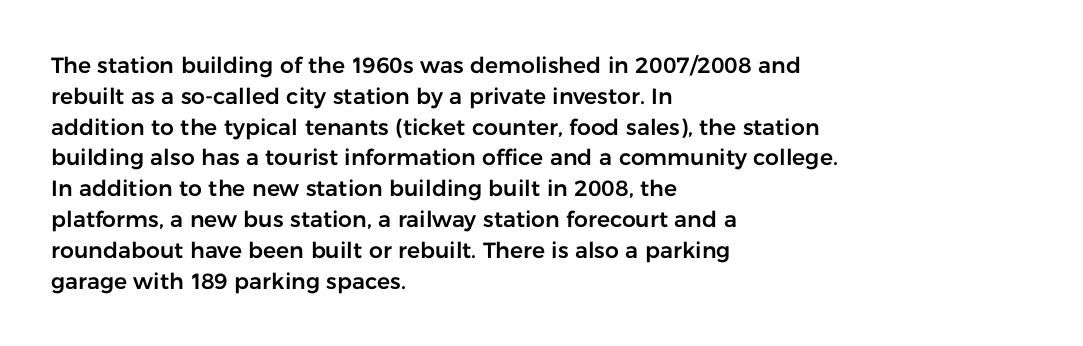
A classic flush-left, rag-right setting is used for this passage. Rendered with straight, roman letterforms. The rendering uses a moderate line-height, typical for paragraphs. In terms of letterspacing, this is plain default setting.
